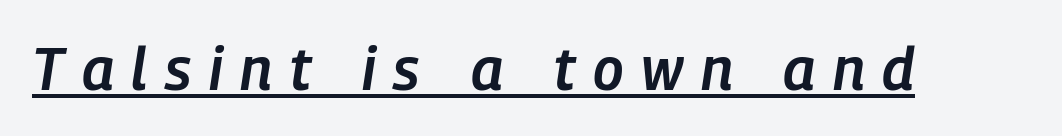
The letters are spread apart with noticeably loose tracking. Underline: present. Proportional: the letters do not fall into vertical columns. You can tell it's italic because the verticals aren't actually vertical. Strokes here are thickened, but only to semibold level.
